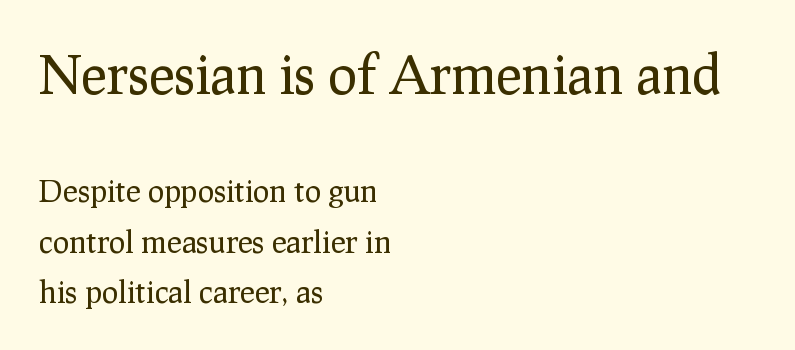
Q: Is the text bold? A: No.
Q: Is the text italic (slanted)? A: No, it is upright.
Q: Is the typeface a serif or a sans-serif typeface? A: Serif.
Q: Is the text underlined? A: No.
Q: How is the paragraph aligned? A: Left-aligned.
Q: Is the spacing between letters normal or unusually wide? A: Normal.
Q: Is the spacing between lines tight, normal or loose? A: Normal.
Q: Which block of text is set in a larger size, the first (top) or the second (bottom)? A: The first (top) one.
Q: Width (condensed, normal, or wide)? A: Normal.
Q: Stroke contrast? A: Low.
Q: x-height? A: Medium.
Q: Monospaced? A: No.
